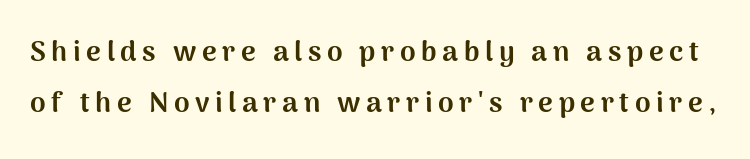
The image shows 28 px bold sans-serif type, upright; set line spacing 1.83x, unusually wide letter spacing (+0.2 em), not underlined; medium stroke contrast and a medium x-height.
